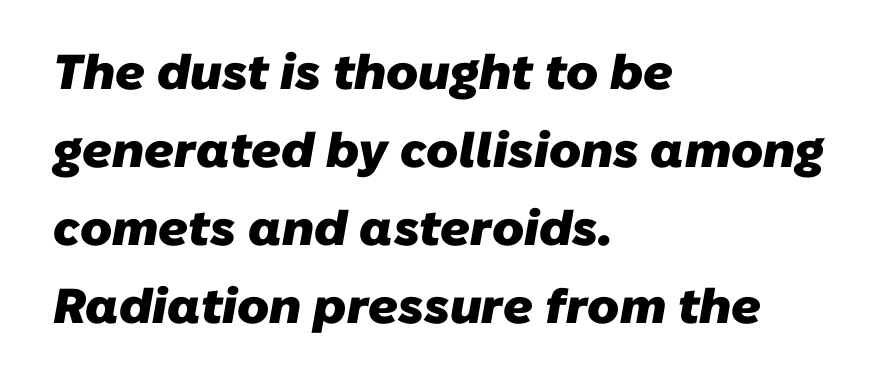
The lines sit at an ordinary, default distance from one another. The foot of each line stays bare and open. Varying glyph widths throughout — classic text-font behaviour. Compared with typical body copy, the letter spacing here is the same. The face used here is a sans, in the tradition of grotesques and geometrics.
